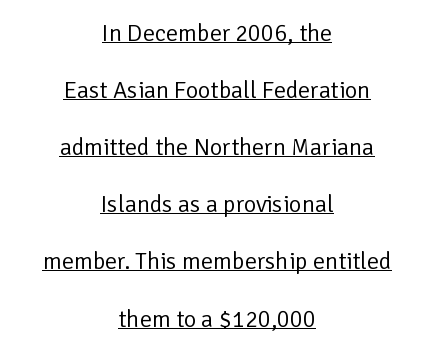
The image shows 24 px text type, upright; set centered, loose line spacing (2.38x), normal letter spacing, underlined.
